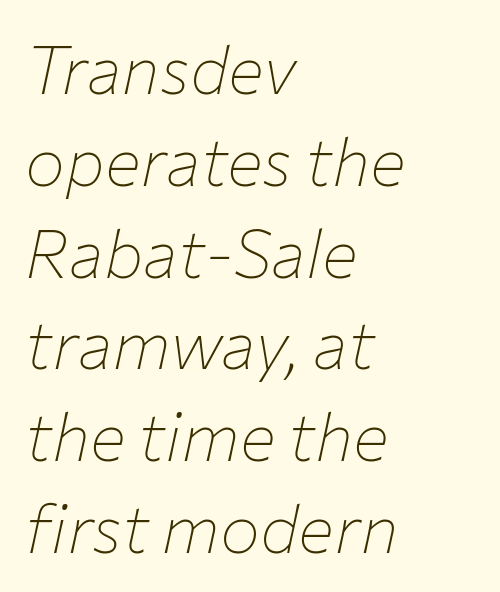
The image shows 67 px thin type, italic (leaning right); set left-aligned, normal line spacing (1.37x), normal letter spacing, not underlined; low stroke contrast and a medium x-height.
